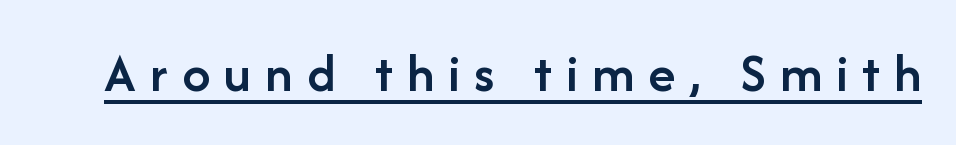
The string is rendered with underlining switched on. The letters are spread apart with noticeably loose tracking. To sum up the face: it is a sans, with no serifs. The letters stand straight up with perfectly vertical stems. These lines carry some extra weight — a demibold, not a full bold. Looks like regular typesetting: each glyph gets only the width it needs.
